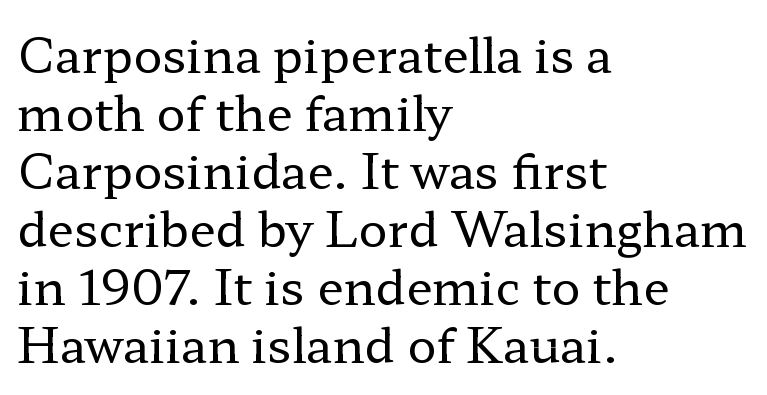
How are the letters spaced? Ordinarily, with no added tracking. This sample uses a serif face. The specimen reads as upright at a glance. Looks like regular typesetting: each glyph gets only the width it needs. Letters rest on an invisible, unmarked baseline. Alignment: flush left.
